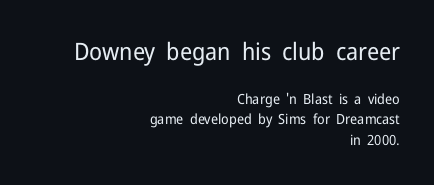
The image shows 24 px text type, upright; set right-aligned, normal line spacing (1.48x), normal letter spacing, not underlined; the first (top) block is 1.71x larger.
